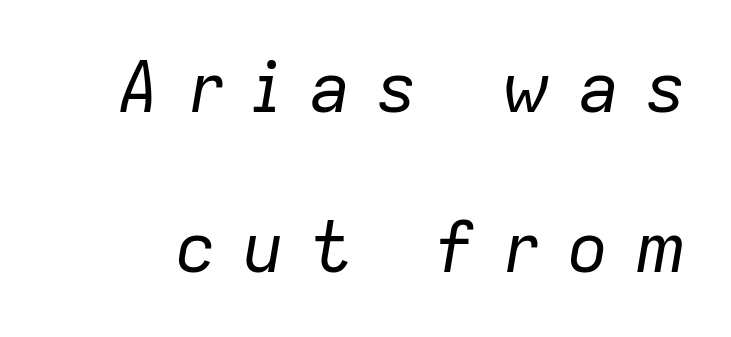
Q: Is the text bold? A: No.
Q: Is the text italic (slanted)? A: Yes, it leans right by about 9 degrees.
Q: Is the text underlined? A: No.
Q: Is the spacing between letters normal or unusually wide? A: Unusually wide.
Q: Is the spacing between lines tight, normal or loose? A: Loose.
Q: Width (condensed, normal, or wide)? A: Normal.
Q: Stroke contrast? A: Low.
Q: x-height? A: Medium.
Q: Monospaced? A: No.
